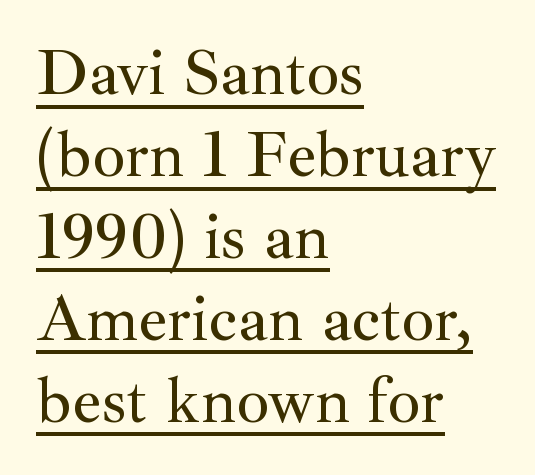
The image shows 65 px serif type, upright; set left-aligned, normal line spacing (1.26x), normal letter spacing, underlined; medium stroke contrast and a small x-height.
